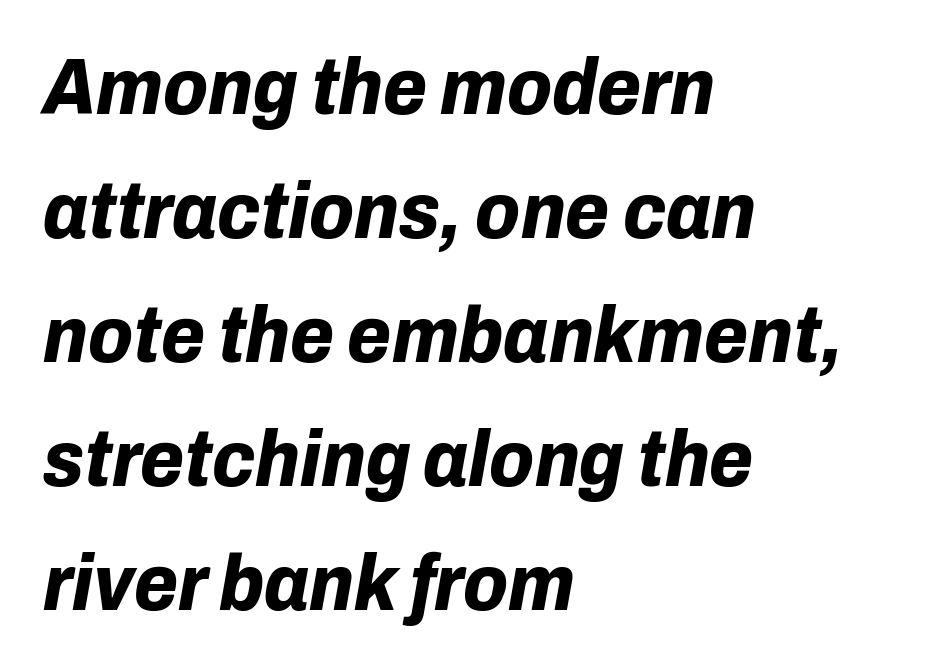
Is this a fixed-width face? No — the glyphs have proportional, varying widths. What stands out about the letter spacing? Nothing — it is the standard amount. The paragraph shown leans on its left margin. Does the lettering tilt? It does — this is italic. Regarding leading, the lines here are spaced in the standard way. On the weight axis this lands at bold, roughly 700.
